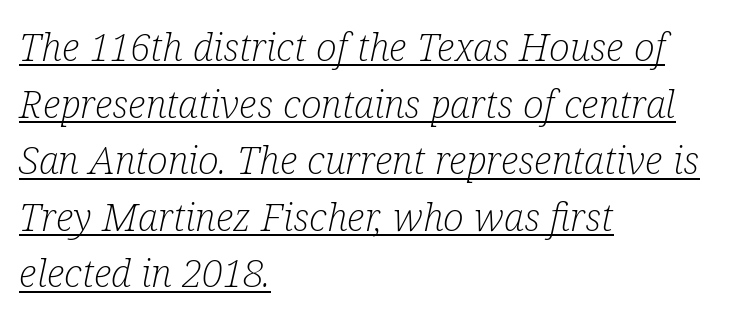
{"serif": "yes", "italic": "yes", "lean": "right", "slant_degrees": 12, "bold": "no", "weight": "light", "width": "condensed", "stroke_contrast": "low", "x_height": "medium", "monospaced": "no", "underline": "yes", "align": "left", "line_spacing": "normal", "line_spacing_ratio": 1.45, "letter_spacing": "normal", "letter_spacing_em": 0.0, "glyph_px": 39}
